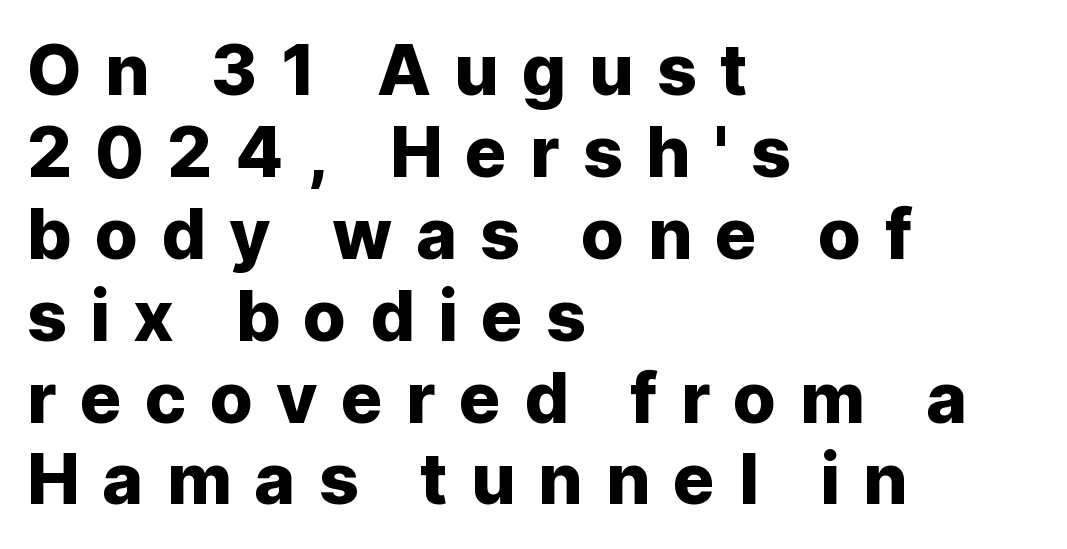
Q: Is the text italic (slanted)? A: No, it is upright.
Q: Is the typeface a serif or a sans-serif typeface? A: Sans-serif.
Q: Is the text underlined? A: No.
Q: How is the paragraph aligned? A: Left-aligned.
Q: Is the spacing between letters normal or unusually wide? A: Unusually wide.
Q: Width (condensed, normal, or wide)? A: Normal.
Q: Stroke contrast? A: Low.
Q: x-height? A: Medium.
Q: Monospaced? A: No.
